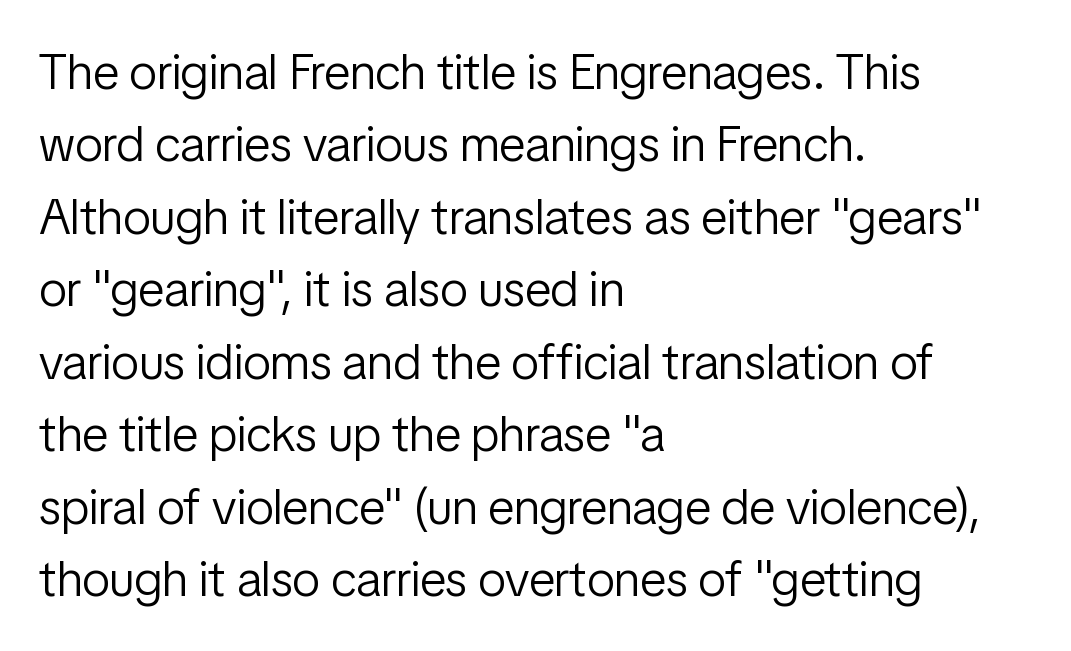
{"serif": "no", "italic": "no", "bold": "no", "weight": "light", "width": "condensed", "stroke_contrast": "low", "x_height": "medium", "monospaced": "no", "underline": "no", "align": "left", "line_spacing": "normal", "line_spacing_ratio": 1.45, "letter_spacing": "normal", "letter_spacing_em": 0.0, "glyph_px": 50}
